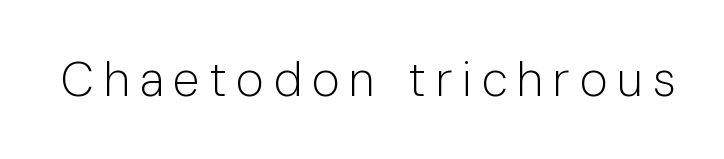
Stem width sits at or under what a default text font uses. Italic? Not at all — the glyphs are vertical. Each letter's strokes conclude bluntly, with no projecting serifs. Quick note: underline off.
